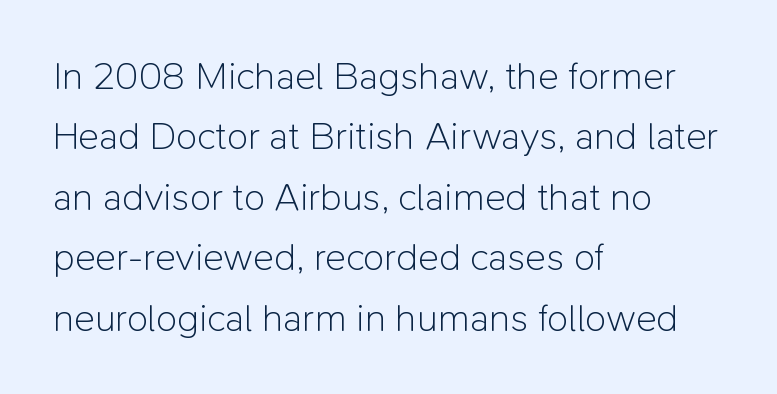
The image shows 39 px light sans-serif type, upright; set left-aligned, normal line spacing (1.55x), normal letter spacing, not underlined; low stroke contrast and a medium x-height.
